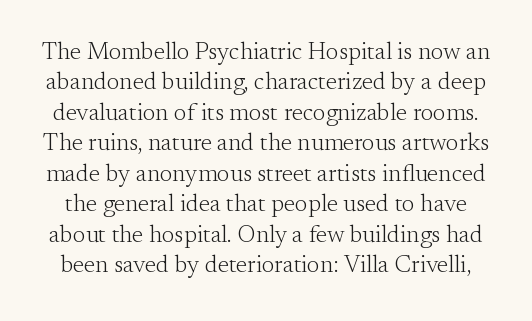
This is the regular roman posture of the typeface. Tracking value appears to be zero — textbook default spacing. Evenly set lines give the paragraph a standard silhouette. This reads as an unemphasized weight, regular at the heaviest. The area under the type is left untouched.
